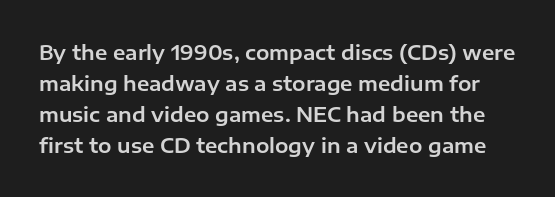
{"italic": "no", "underline": "no", "line_spacing": "normal", "line_spacing_ratio": 1.55, "letter_spacing": "normal", "letter_spacing_em": 0.0, "glyph_px": 20}
